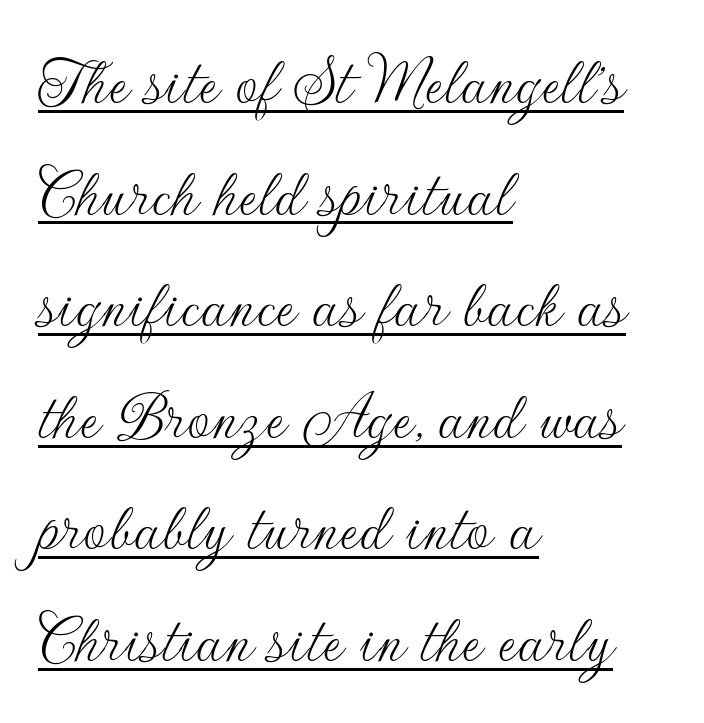
The image shows 72 px thin sans-serif type; set left-aligned, normal line spacing (1.55x), normal letter spacing, underlined; low stroke contrast and a small x-height.
